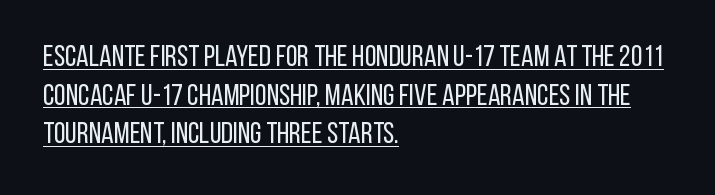
One-word summary of the alignment: left. Somebody hit Ctrl+U on this one — the words are underlined. The rendering shows plain stroke endings on the letterforms — a sans-serif design. The passage shown has conventional tracking throughout. Italic: no, the glyphs are upright roman.
